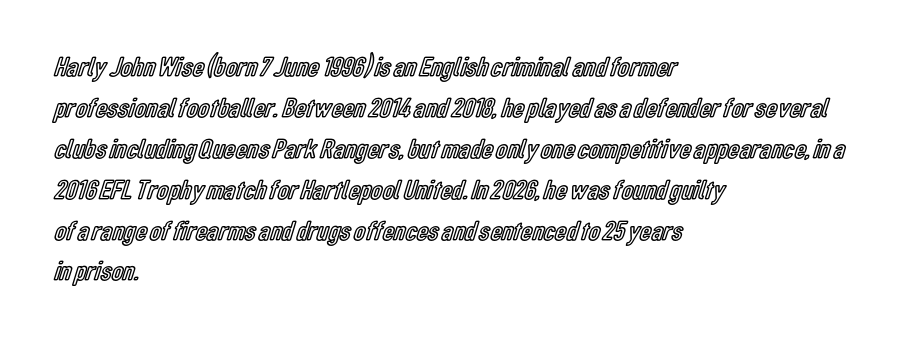
Q: Is the text italic (slanted)? A: Yes.
Q: Is the text underlined? A: No.
Q: How is the paragraph aligned? A: Left-aligned.
Q: Is the spacing between letters normal or unusually wide? A: Normal.
Q: Is the spacing between lines tight, normal or loose? A: Normal.
Q: Width (condensed, normal, or wide)? A: Condensed.
Q: x-height? A: Medium.
Q: Monospaced? A: No.
